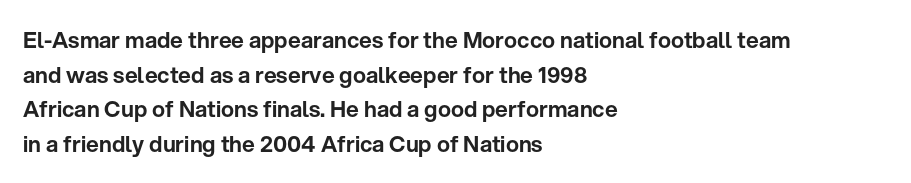
The image shows 22 px text type, upright; set left-aligned, normal line spacing (1.57x), normal letter spacing, not underlined.
